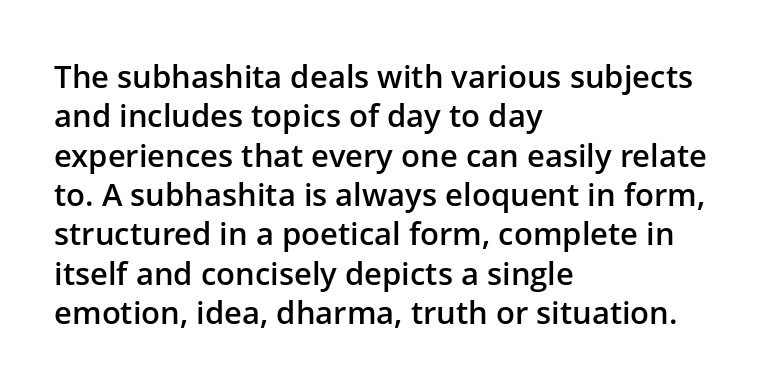
{"serif": "no", "italic": "no", "bold": "semi", "weight": "semibold", "width": "normal", "stroke_contrast": "low", "x_height": "medium", "monospaced": "no", "underline": "no", "align": "left", "line_spacing": "normal", "line_spacing_ratio": 1.27, "letter_spacing": "normal", "letter_spacing_em": 0.0, "glyph_px": 31}
